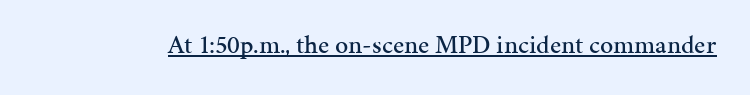
The image shows 26 px text type, upright; set normal letter spacing, underlined.
